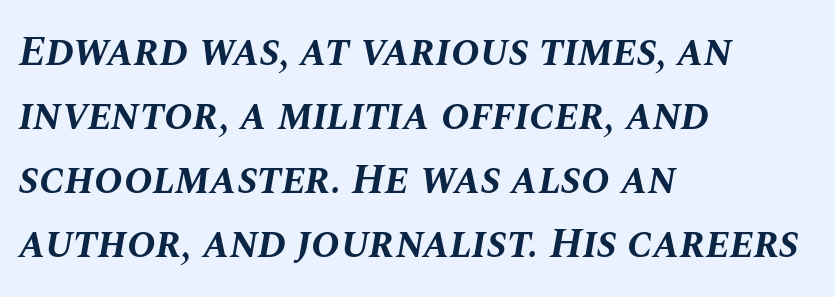
{"italic": "yes", "lean": "right", "slant_degrees": 10, "bold": "yes", "weight": "bold", "width": "normal", "stroke_contrast": "medium", "x_height": "large", "monospaced": "no", "underline": "no", "align": "left", "line_spacing": "normal", "line_spacing_ratio": 1.49, "letter_spacing": "normal", "letter_spacing_em": 0.0, "glyph_px": 43}
